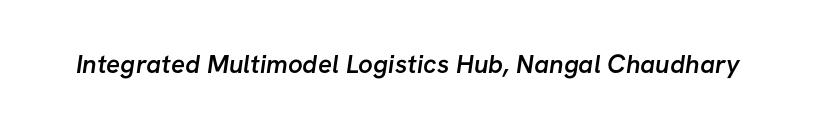
{"bold": "semi", "underline": "no", "letter_spacing": "normal", "letter_spacing_em": 0.0, "glyph_px": 26}
